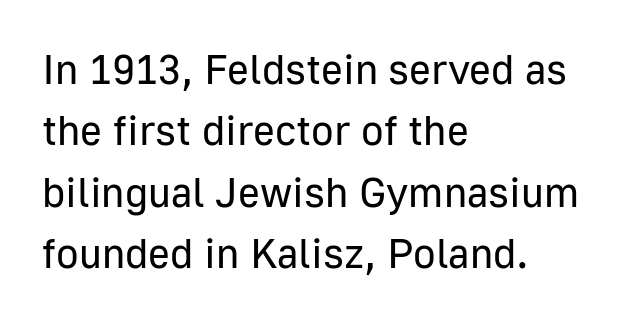
Vertical stems look standard width or narrower in stroke. The font's upright variant was chosen for this text. Regular leading. Each row of text sits above clean, open space.
